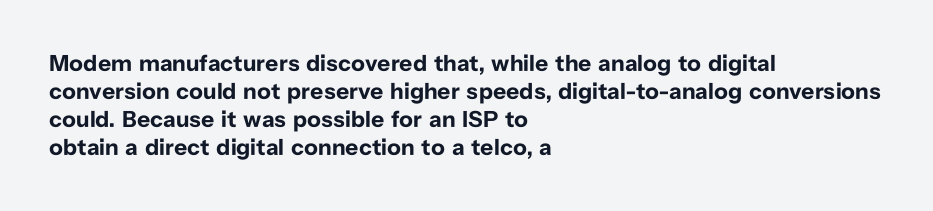
{"italic": "no", "bold": "yes", "underline": "no", "align": "left", "line_spacing_ratio": 1.22, "letter_spacing": "normal", "letter_spacing_em": 0.0, "glyph_px": 23}
